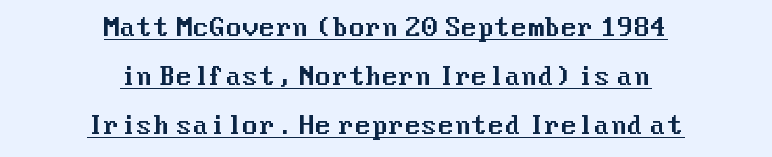
The image shows 24 px text type, upright; set centered, loose line spacing (2.04x), normal letter spacing, underlined.
